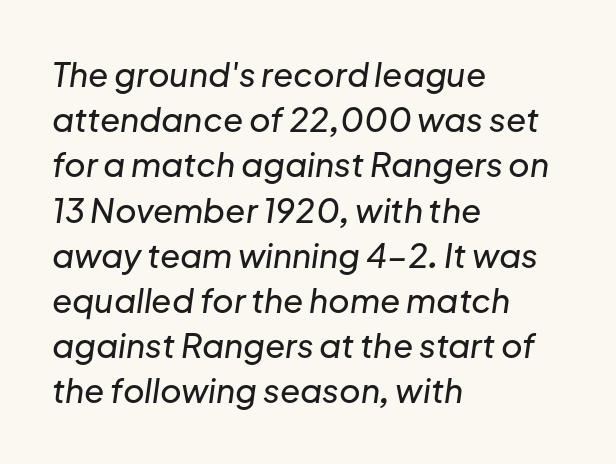
Short note: letters normally spaced. Varying glyph widths throughout — classic text-font behaviour. Evenly set lines give the paragraph a standard silhouette. Descenders hang freely into open space.
